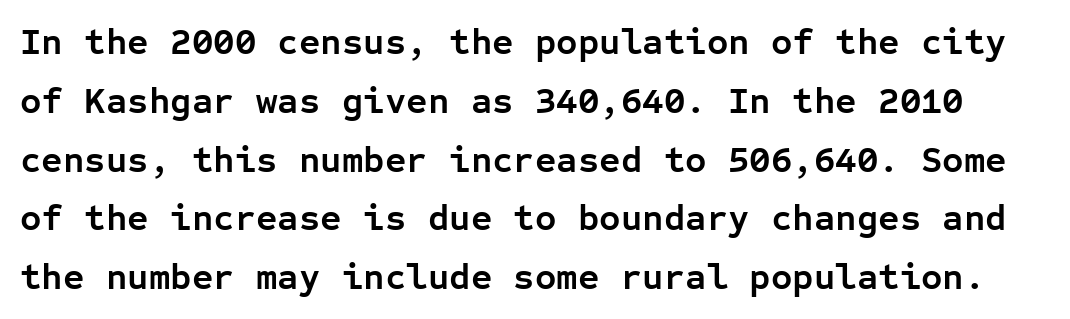
Q: Is the text bold? A: Yes.
Q: Is the text italic (slanted)? A: No, it is upright.
Q: Is the typeface a serif or a sans-serif typeface? A: Sans-serif.
Q: Is the text underlined? A: No.
Q: Is the spacing between letters normal or unusually wide? A: Normal.
Q: Is the spacing between lines tight, normal or loose? A: Normal.
Q: Width (condensed, normal, or wide)? A: Normal.
Q: Stroke contrast? A: Low.
Q: x-height? A: Medium.
Q: Monospaced? A: Yes.
